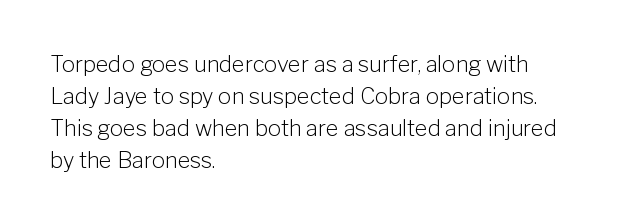
The image shows 22 px text type, upright; set left-aligned, normal line spacing (1.45x), normal letter spacing, not underlined.
